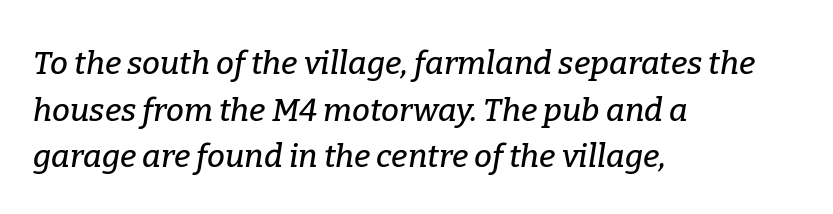
{"serif": "yes", "italic": "yes", "lean": "right", "slant_degrees": 9, "width": "normal", "stroke_contrast": "low", "x_height": "medium", "monospaced": "no", "underline": "no", "align": "left", "line_spacing": "normal", "line_spacing_ratio": 1.46, "letter_spacing": "normal", "letter_spacing_em": 0.0, "glyph_px": 32}
